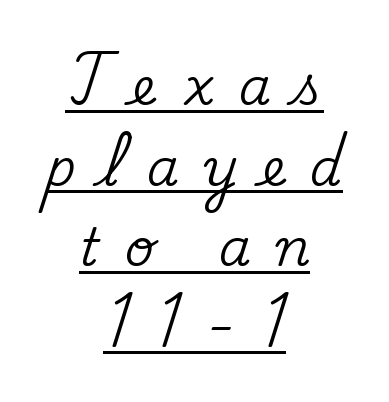
Observe the wide spacing: letters keep a clear distance from each other. The lines are quadded center. This sample has the flowing, uneven cadence of proportional lettering.
